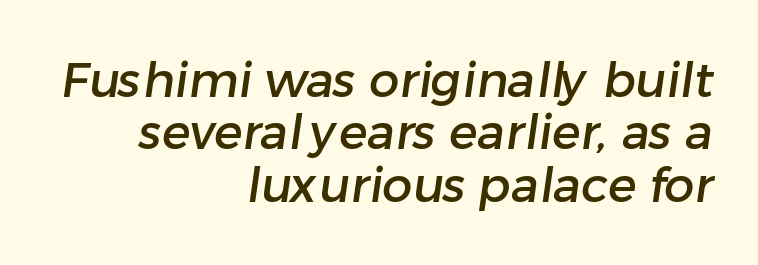
Lines of text with bare space underneath. The letters advance in unequal steps, a hallmark of proportional type. This rendering leaves character spacing at its baseline value. Nope, no serifs anywhere on these letters. Honestly, the rows look squashed on top of each other. Every row of glyphs terminates at an identical x-position on the right.
